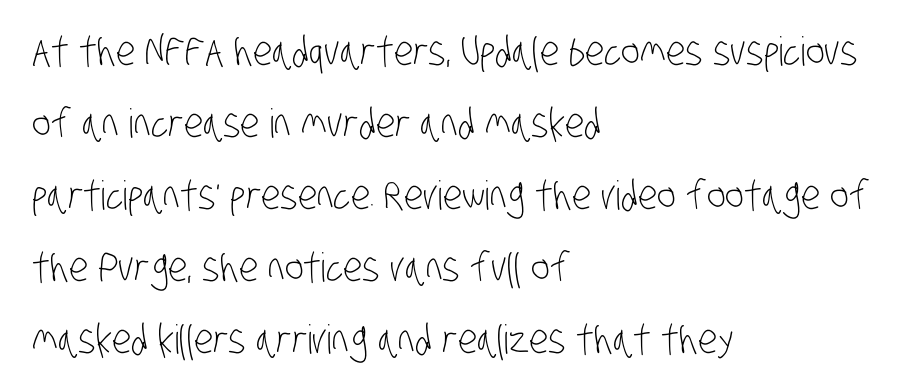
{"serif": "no", "bold": "no", "weight": "light", "width": "condensed", "stroke_contrast": "low", "x_height": "large", "monospaced": "no", "underline": "no", "align": "left", "line_spacing_ratio": 1.8, "letter_spacing": "normal", "letter_spacing_em": 0.0, "glyph_px": 40}
